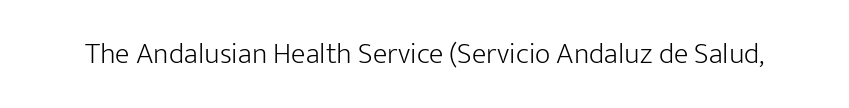
{"serif": "no", "italic": "no", "bold": "no", "weight": "light", "width": "normal", "stroke_contrast": "low", "x_height": "medium", "monospaced": "no", "underline": "no", "letter_spacing": "normal", "letter_spacing_em": 0.0, "glyph_px": 30}
